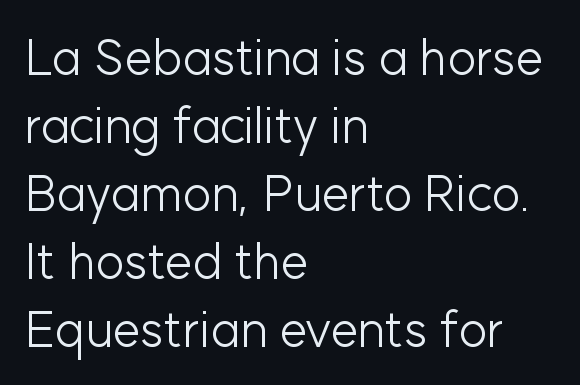
Successive baselines arrive at the customary interval. Proportional: the letters do not fall into vertical columns. The paragraph shown leans on its left margin. Ordinary non-slanted type is in use. Stems and bowls with no extra thickness — not bold. Honestly, there is no underline to notice here at all.
